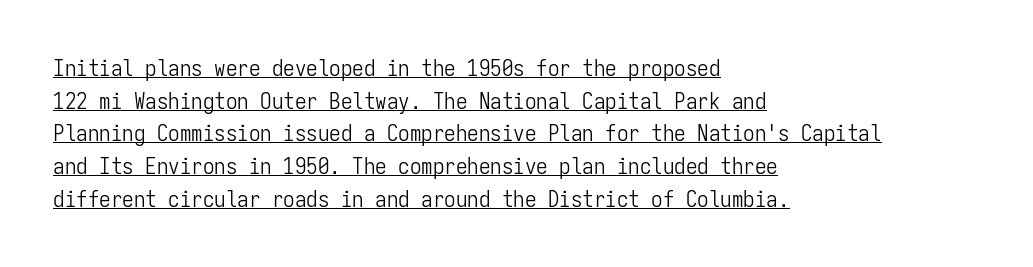
The image shows 23 px text type, upright; set left-aligned, normal line spacing (1.42x), normal letter spacing, underlined.
